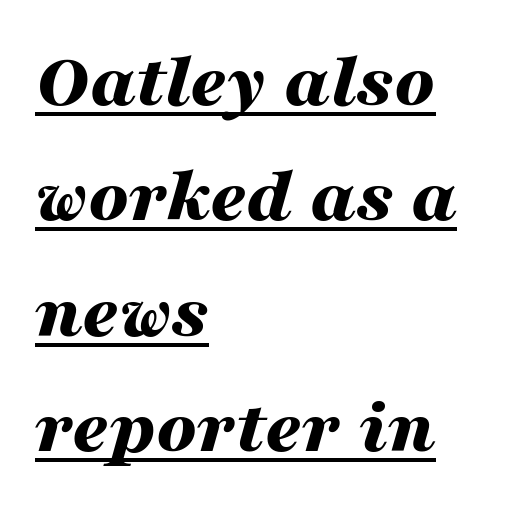
The image shows 79 px bold, wide type, italic (leaning right); set left-aligned, normal line spacing (1.46x), normal letter spacing, underlined; medium stroke contrast and a medium x-height.
